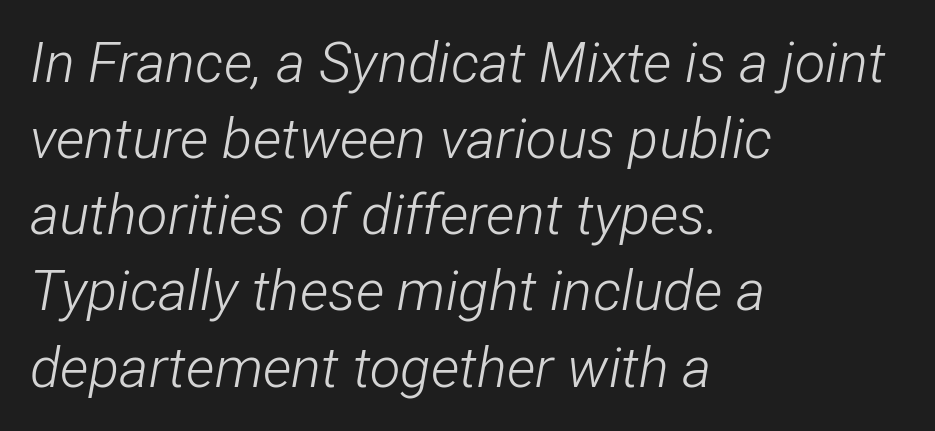
The image shows 56 px light, condensed type, italic (leaning right); set left-aligned, normal line spacing (1.36x), normal letter spacing, not underlined; low stroke contrast and a medium x-height.
